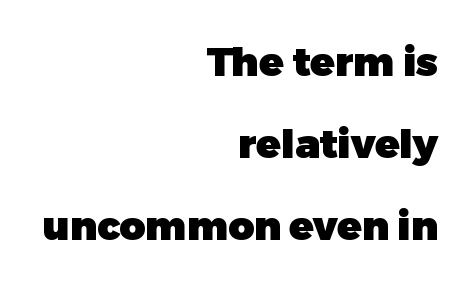
The image shows 40 px heavy sans-serif type, upright; set right-aligned, loose line spacing (2.05x), normal letter spacing, not underlined; low stroke contrast and a medium x-height.
